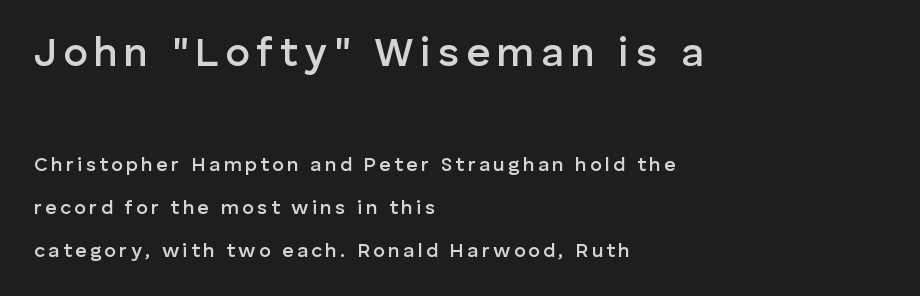
Successive baselines arrive slowly, with a big drop between each. No italicization has been applied; the sample stays upright. What kind of face is this? One without serifs — a sans. Note the varied advance widths — an 'i' is clearly narrower than an 'm'. Each line starts at the same left margin while the right side varies.
